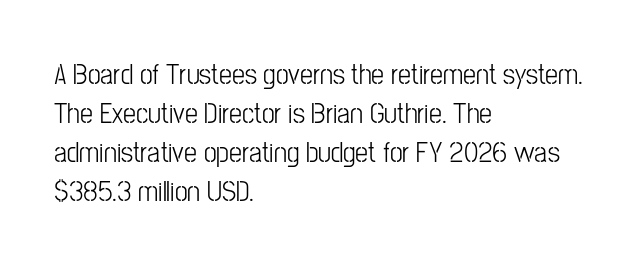
Compared with a typical body face, this is equally light or lighter still. Each row of text sits above clean, open space. This sample has the flowing, uneven cadence of proportional lettering. Nope, no serifs anywhere on these letters. Reading down the block, your eye returns to a fixed left position each line.
